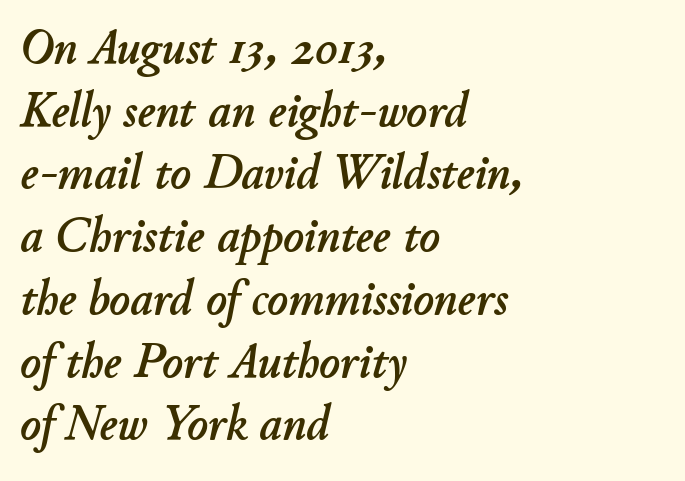
The image shows 49 px text type, italic (leaning right); set left-aligned, normal line spacing (1.28x), normal letter spacing, not underlined; low stroke contrast and a small x-height.
